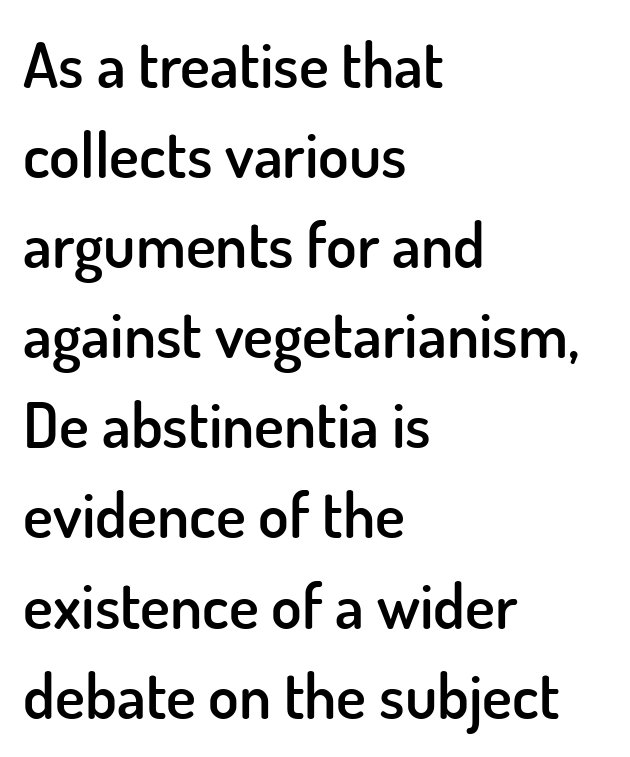
Q: Is the text bold? A: Semi-bold.
Q: Is the text italic (slanted)? A: No, it is upright.
Q: Is the typeface a serif or a sans-serif typeface? A: Sans-serif.
Q: Is the text underlined? A: No.
Q: How is the paragraph aligned? A: Left-aligned.
Q: Is the spacing between letters normal or unusually wide? A: Normal.
Q: Is the spacing between lines tight, normal or loose? A: Normal.
Q: Width (condensed, normal, or wide)? A: Normal.
Q: Stroke contrast? A: Low.
Q: x-height? A: Small.
Q: Monospaced? A: No.
